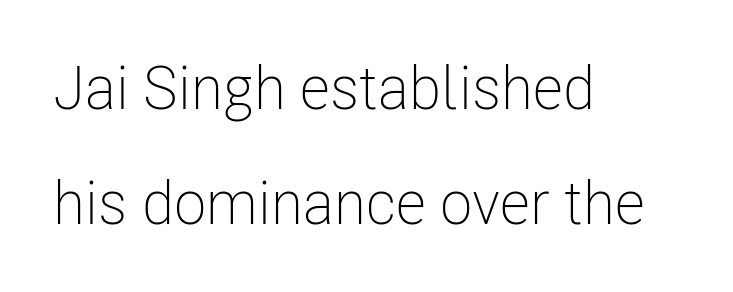
{"serif": "no", "italic": "no", "bold": "no", "weight": "light", "width": "condensed", "stroke_contrast": "low", "x_height": "medium", "monospaced": "no", "underline": "no", "align": "left", "line_spacing": "loose", "line_spacing_ratio": 1.91, "letter_spacing": "normal", "letter_spacing_em": 0.0, "glyph_px": 60}
